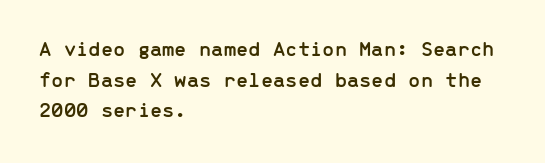
{"italic": "no", "underline": "no", "align": "left", "line_spacing": "normal", "line_spacing_ratio": 1.39, "letter_spacing": "normal", "letter_spacing_em": 0.0, "glyph_px": 22}
